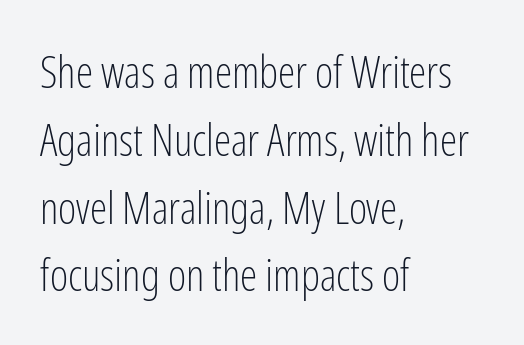
The image shows 44 px light, condensed sans-serif type, upright; set left-aligned, normal line spacing (1.54x), normal letter spacing, not underlined; low stroke contrast and a medium x-height.
